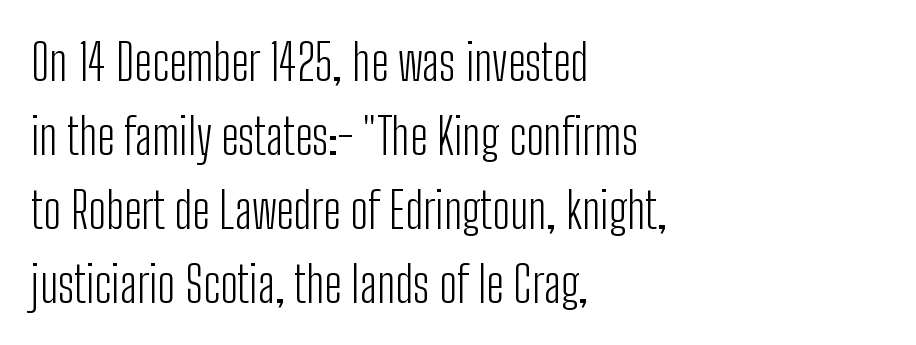
{"serif": "no", "italic": "no", "bold": "no", "weight": "light", "width": "condensed", "stroke_contrast": "low", "x_height": "medium", "monospaced": "no", "underline": "no", "align": "left", "line_spacing": "normal", "line_spacing_ratio": 1.48, "letter_spacing": "normal", "letter_spacing_em": 0.0, "glyph_px": 50}
